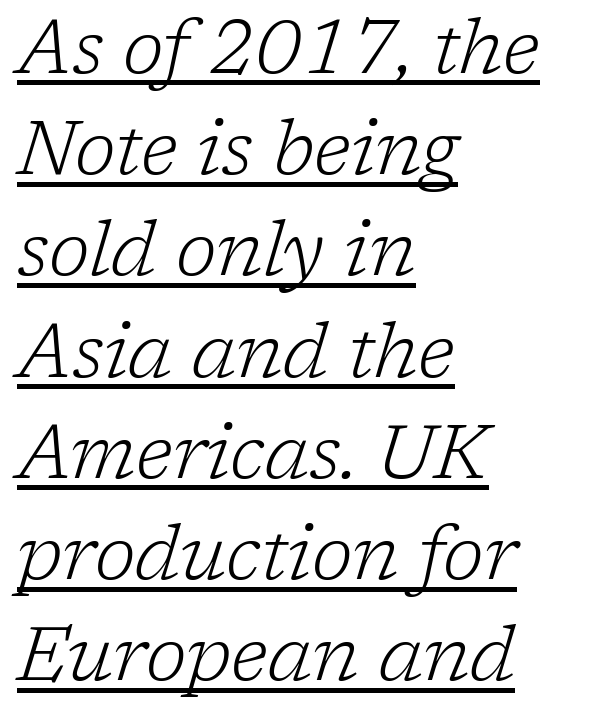
Font category for this specimen: serif. This rendering uses left alignment, leaving the right contour irregular. Rendered with sloped, italic letterforms. Glance below the letters and you will spot a drawn line. Baseline-to-baseline distance is the conventional proportion of letter height. Does extra space separate the letters? No, they use regular spacing.
